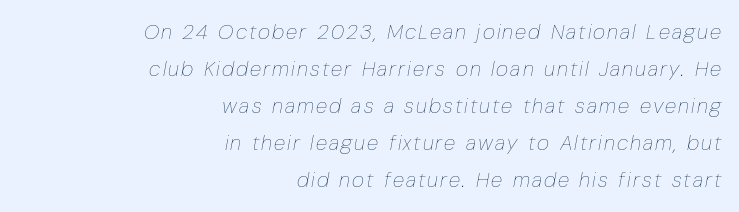
Q: Is the text bold? A: No.
Q: Is the text italic (slanted)? A: Yes, it leans right by about 10 degrees.
Q: Is the text underlined? A: No.
Q: How is the paragraph aligned? A: Right-aligned.
